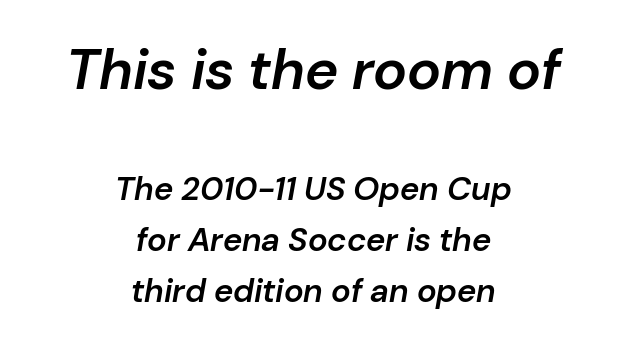
Q: Is the text bold? A: Semi-bold.
Q: Is the text italic (slanted)? A: Yes, it leans right by about 10 degrees.
Q: Is the text underlined? A: No.
Q: How is the paragraph aligned? A: Centered.
Q: Is the spacing between letters normal or unusually wide? A: Normal.
Q: Is the spacing between lines tight, normal or loose? A: Normal.
Q: Which block of text is set in a larger size, the first (top) or the second (bottom)? A: The first (top) one.
Q: Width (condensed, normal, or wide)? A: Normal.
Q: Stroke contrast? A: Low.
Q: x-height? A: Medium.
Q: Monospaced? A: No.
